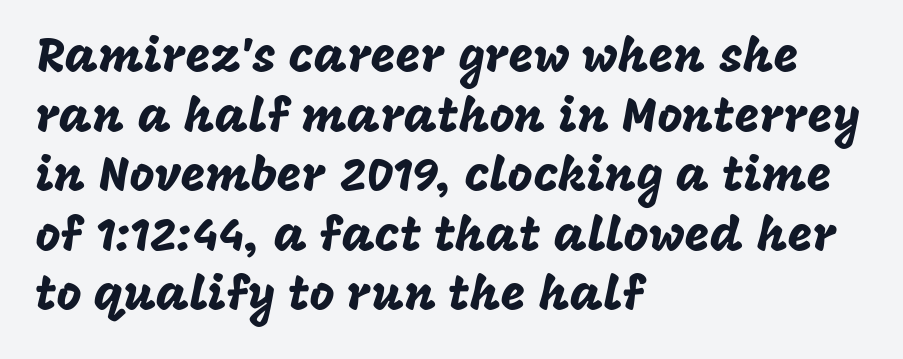
The image shows 48 px sans-serif type; set left-aligned, line spacing 1.24x, normal letter spacing, not underlined; low stroke contrast and a large x-height.
